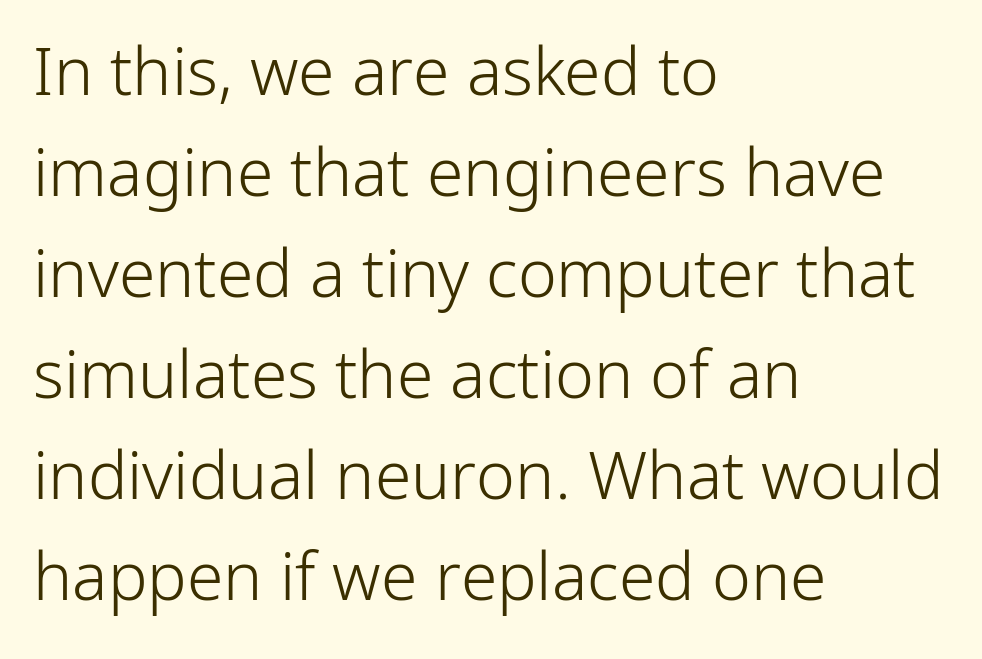
Each new line begins a customary step beneath the previous one. Type without underlining. Think of a printed novel: that variable character pitch is what you see here. Serif or sans? Sans — the stroke terminals are bare. The rendering keeps characters at their native spacing. Typeset ragged right — the left edge is the straight one.
